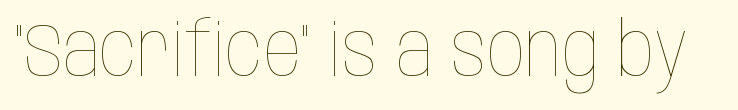
The image shows 75 px thin, condensed type, upright; set normal letter spacing, not underlined; low stroke contrast and a large x-height.
